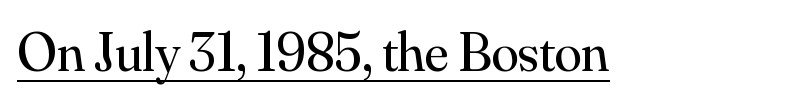
Q: Is the text bold? A: No.
Q: Is the text italic (slanted)? A: No, it is upright.
Q: Is the typeface a serif or a sans-serif typeface? A: Serif.
Q: Is the text underlined? A: Yes.
Q: Is the spacing between letters normal or unusually wide? A: Normal.
Q: Width (condensed, normal, or wide)? A: Normal.
Q: Stroke contrast? A: Medium.
Q: x-height? A: Small.
Q: Monospaced? A: No.
